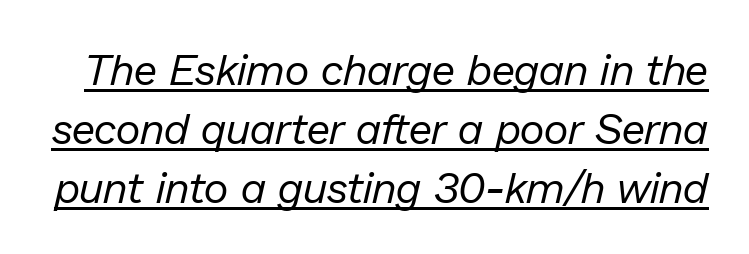
The image shows 43 px regular-weight type, italic (leaning right); set normal line spacing (1.37x), normal letter spacing, underlined; low stroke contrast and a medium x-height.
